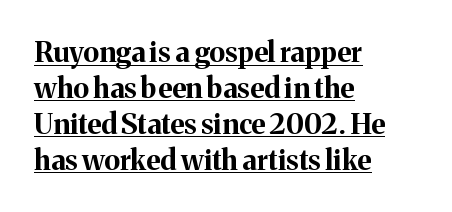
The image shows 28 px bold serif type, upright; set left-aligned, normal line spacing (1.28x), normal letter spacing, underlined; medium stroke contrast and a medium x-height.
